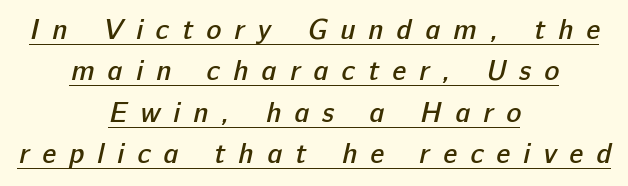
This rendering features underlined lettering. Rows of type keep a routine distance in the vertical direction. The text was rendered using a sans face with plain stroke endings. The rendering uses natural spacing where letterforms have individual widths.
